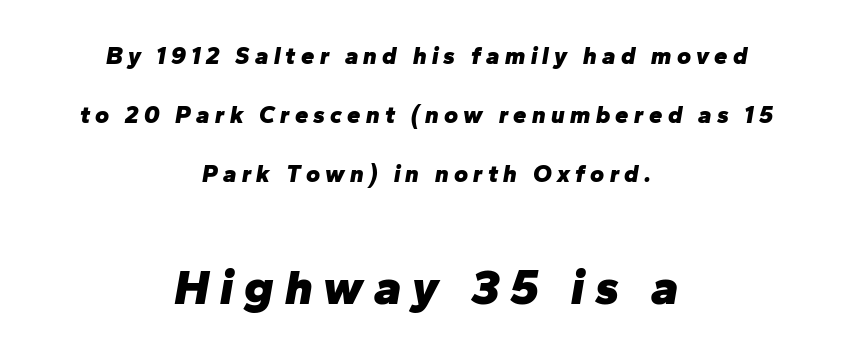
Leftover space on each line is divided equally before and after the words. Strong, thick strokes mark this as bold type. Quick note: interline space is abundant. The words here are not underlined. Small over large — that's the arrangement of the two blocks here.
